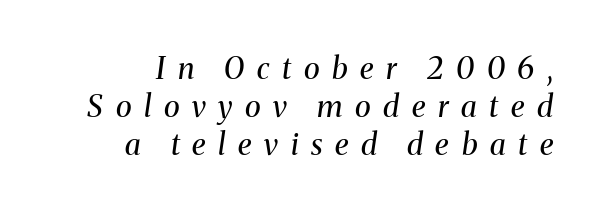
Q: Is the text bold? A: No.
Q: Is the text italic (slanted)? A: Yes, it leans right by about 8 degrees.
Q: Is the typeface a serif or a sans-serif typeface? A: Serif.
Q: Is the text underlined? A: No.
Q: How is the paragraph aligned? A: Right-aligned.
Q: Is the spacing between letters normal or unusually wide? A: Unusually wide.
Q: Is the spacing between lines tight, normal or loose? A: Normal.
Q: Width (condensed, normal, or wide)? A: Normal.
Q: Stroke contrast? A: Medium.
Q: x-height? A: Medium.
Q: Monospaced? A: No.
